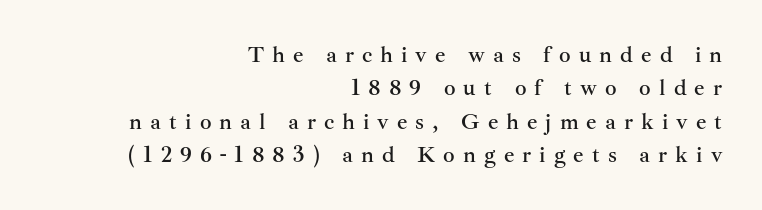
Q: Is the text italic (slanted)? A: No, it is upright.
Q: Is the text underlined? A: No.
Q: How is the paragraph aligned? A: Right-aligned.
Q: Is the spacing between letters normal or unusually wide? A: Unusually wide.
Q: Is the spacing between lines tight, normal or loose? A: Normal.
